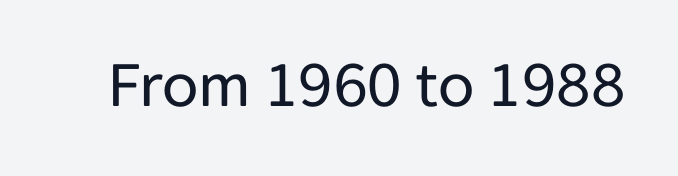
In terms of letterform style, serifs are entirely absent. You could call the tracking neutral — neither tight nor loose. The face looks like a standard text weight, possibly lighter. This sample uses an upright cut, with every glyph sitting square on the baseline. The string is rendered with underlining switched off. Note the varied advance widths — an 'i' is clearly narrower than an 'm'.
